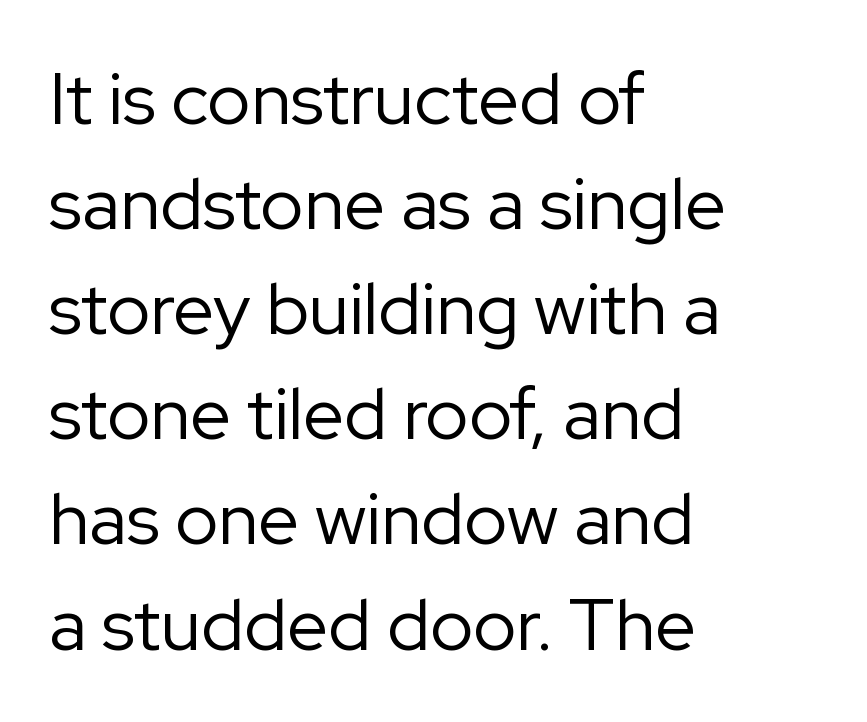
{"serif": "no", "italic": "no", "bold": "no", "weight": "regular", "width": "normal", "stroke_contrast": "low", "x_height": "medium", "monospaced": "no", "underline": "no", "align": "left", "line_spacing": "normal", "line_spacing_ratio": 1.44, "letter_spacing": "normal", "letter_spacing_em": 0.0, "glyph_px": 73}
